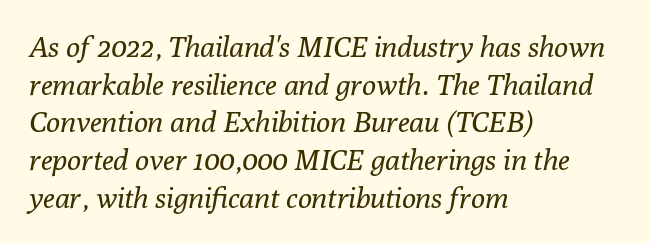
The image shows 29 px regular-weight serif type, italic (leaning right); set left-aligned, normal line spacing (1.3x), normal letter spacing, not underlined; low stroke contrast and a medium x-height.
